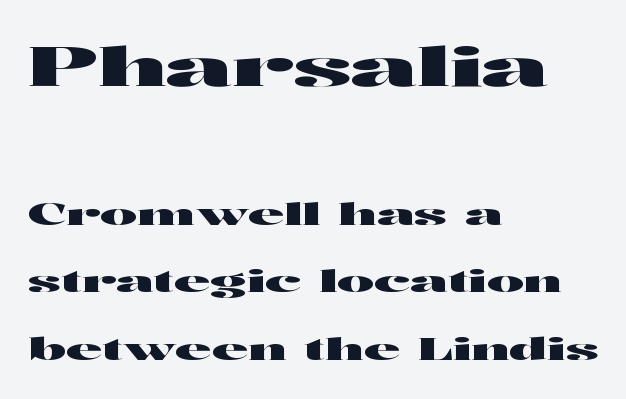
Q: Is the text italic (slanted)? A: No, it is upright.
Q: Is the typeface a serif or a sans-serif typeface? A: Sans-serif.
Q: Is the text underlined? A: No.
Q: How is the paragraph aligned? A: Left-aligned.
Q: Is the spacing between letters normal or unusually wide? A: Normal.
Q: Is the spacing between lines tight, normal or loose? A: Loose.
Q: Which block of text is set in a larger size, the first (top) or the second (bottom)? A: The first (top) one.
Q: Width (condensed, normal, or wide)? A: Wide.
Q: Stroke contrast? A: High.
Q: x-height? A: Medium.
Q: Monospaced? A: No.
